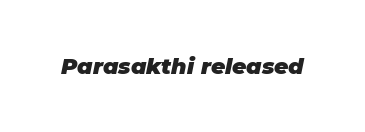
{"italic": "yes", "lean": "right", "slant_degrees": 11, "bold": "yes", "underline": "no", "letter_spacing": "normal", "letter_spacing_em": 0.0, "glyph_px": 22}
